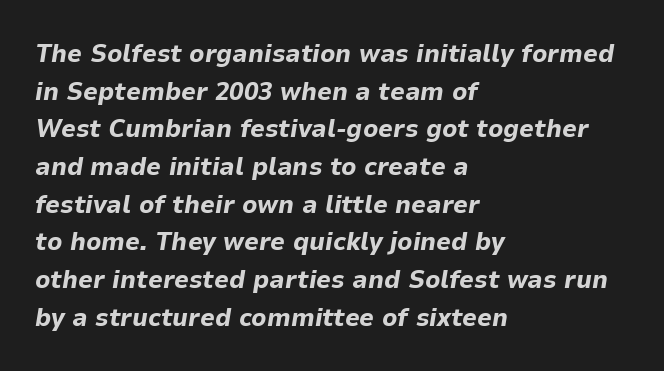
Tall strokes in this sample are angled rather than plumb. Glance below the letters and you will spot only blank space. Reading down the block, your eye returns to a fixed left position each line. A typesetter would call this leading conventional body-copy spacing.
